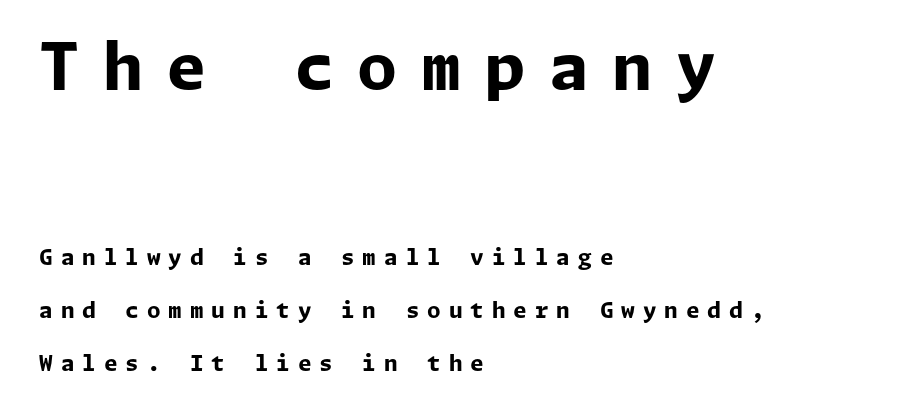
{"serif": "no", "italic": "no", "bold": "yes", "weight": "bold", "width": "normal", "stroke_contrast": "low", "x_height": "medium", "underline": "no", "align": "left", "line_spacing": "loose", "line_spacing_ratio": 2.4, "letter_spacing": "wide", "letter_spacing_em": 0.36, "larger_block": "first", "size_ratio": 2.95, "glyph_px": 65}
